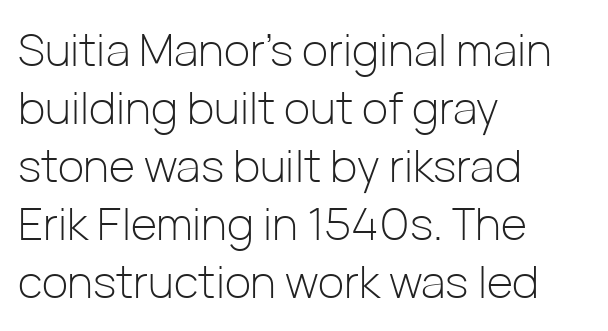
Q: Is the text bold? A: No.
Q: Is the text italic (slanted)? A: No, it is upright.
Q: Is the typeface a serif or a sans-serif typeface? A: Sans-serif.
Q: Is the text underlined? A: No.
Q: How is the paragraph aligned? A: Left-aligned.
Q: Is the spacing between letters normal or unusually wide? A: Normal.
Q: Is the spacing between lines tight, normal or loose? A: Normal.
Q: Width (condensed, normal, or wide)? A: Normal.
Q: Stroke contrast? A: Low.
Q: x-height? A: Medium.
Q: Monospaced? A: No.
